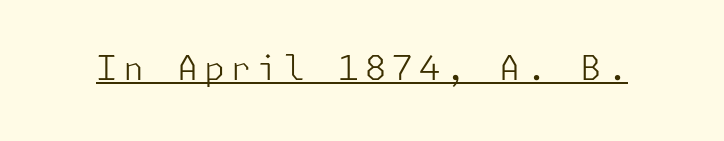
{"serif": "no", "italic": "no", "bold": "no", "weight": "light", "width": "normal", "stroke_contrast": "low", "x_height": "medium", "underline": "yes", "glyph_px": 34}
